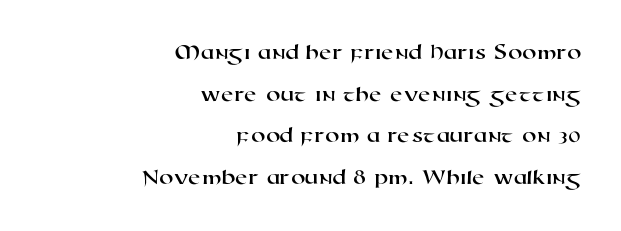
The image shows 23 px text type; set right-aligned, line spacing 1.81x, normal letter spacing, not underlined.
